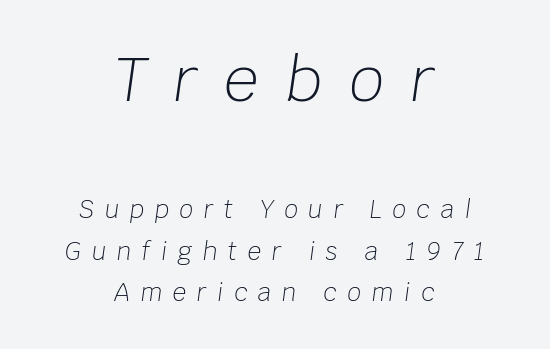
Q: Is the text bold? A: No.
Q: Is the text italic (slanted)? A: Yes, it leans right by about 8 degrees.
Q: Is the text underlined? A: No.
Q: How is the paragraph aligned? A: Centered.
Q: Is the spacing between letters normal or unusually wide? A: Unusually wide.
Q: Which block of text is set in a larger size, the first (top) or the second (bottom)? A: The first (top) one.
Q: Width (condensed, normal, or wide)? A: Normal.
Q: Stroke contrast? A: Low.
Q: x-height? A: Large.
Q: Monospaced? A: No.
